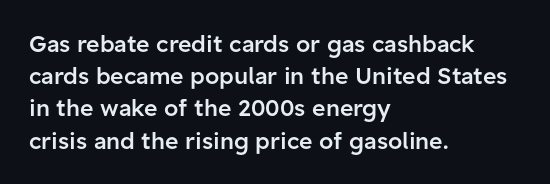
{"italic": "no", "bold": "semi", "underline": "no", "align": "left", "line_spacing": "normal", "line_spacing_ratio": 1.4, "letter_spacing": "normal", "letter_spacing_em": 0.0, "glyph_px": 23}
